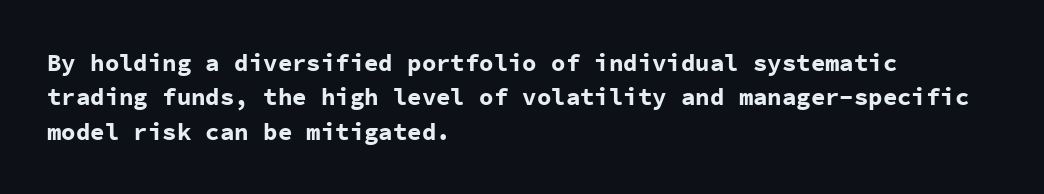
The passage shown is emphatically bold. The space directly below the letters is spotless. Italic? Not at all — the glyphs are vertical. The block of text has a typical density, with ordinary space between rows.
